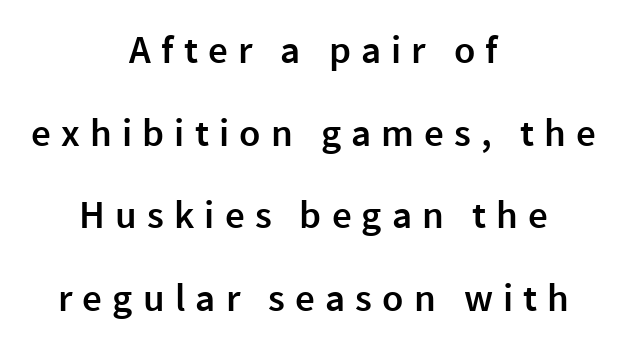
The image shows 39 px semibold sans-serif type, upright; set centered, loose line spacing (2.12x), unusually wide letter spacing (+0.26 em), not underlined; a medium x-height.
